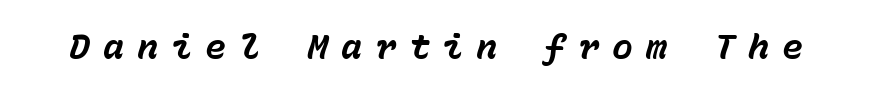
The face used here has a pronounced slope to its letters. The rendering inserts visible extra space after every character. Looks like terminal output: every glyph gets an equal slot. Descenders hang freely into open space.
